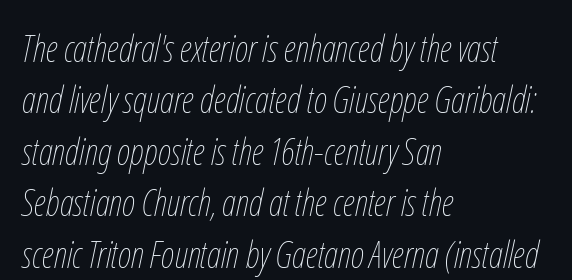
Q: Is the text bold? A: No.
Q: Is the text italic (slanted)? A: Yes, it leans right by about 12 degrees.
Q: Is the text underlined? A: No.
Q: How is the paragraph aligned? A: Left-aligned.
Q: Is the spacing between letters normal or unusually wide? A: Normal.
Q: Is the spacing between lines tight, normal or loose? A: Normal.
Q: Width (condensed, normal, or wide)? A: Condensed.
Q: Stroke contrast? A: Low.
Q: x-height? A: Medium.
Q: Monospaced? A: No.
